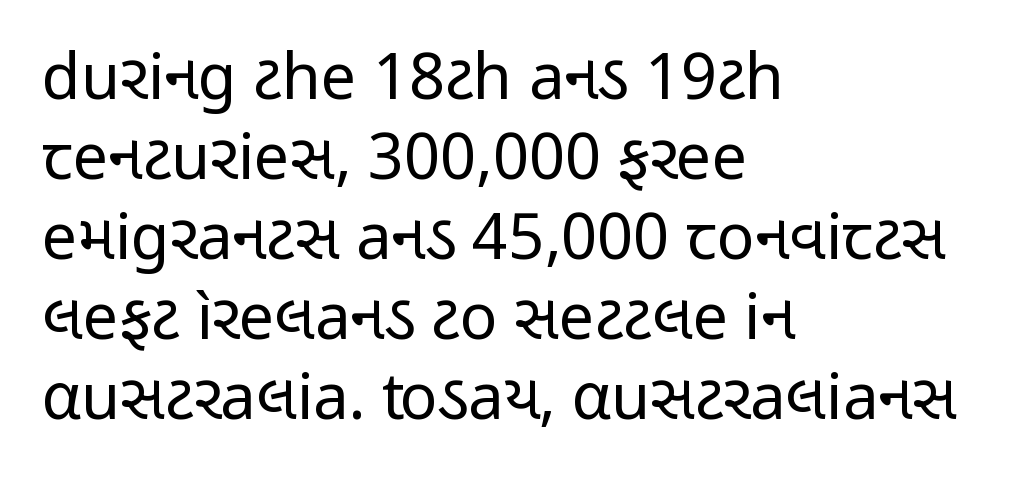
The image shows 63 px regular-weight, condensed sans-serif type, upright; set left-aligned, normal line spacing (1.27x), normal letter spacing, not underlined; low stroke contrast and a medium x-height.
